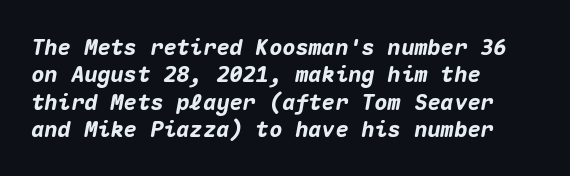
{"italic": "yes", "lean": "right", "slant_degrees": 10, "bold": "yes", "underline": "no", "align": "left", "line_spacing_ratio": 1.24, "letter_spacing": "normal", "letter_spacing_em": 0.0, "glyph_px": 22}
